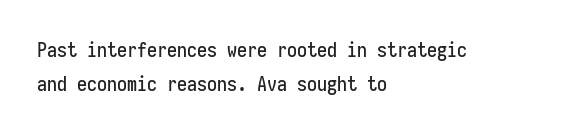
The image shows 20 px text type, upright; set left-aligned, line spacing 1.72x, normal letter spacing, not underlined.
